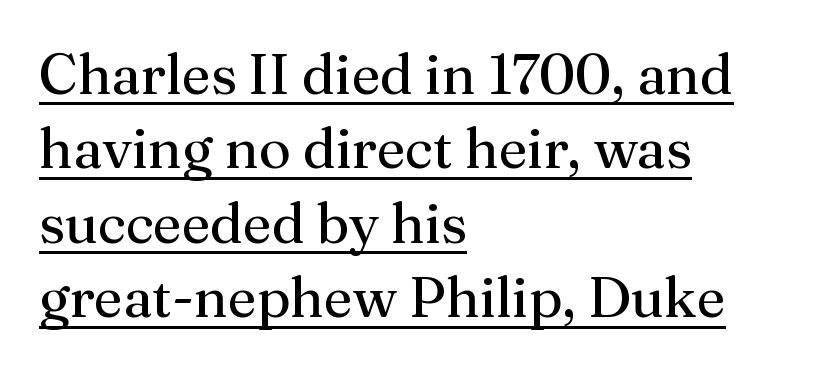
Q: Is the text bold? A: No.
Q: Is the text italic (slanted)? A: No, it is upright.
Q: Is the typeface a serif or a sans-serif typeface? A: Serif.
Q: Is the text underlined? A: Yes.
Q: How is the paragraph aligned? A: Left-aligned.
Q: Is the spacing between letters normal or unusually wide? A: Normal.
Q: Is the spacing between lines tight, normal or loose? A: Normal.
Q: Width (condensed, normal, or wide)? A: Normal.
Q: Stroke contrast? A: Medium.
Q: x-height? A: Medium.
Q: Monospaced? A: No.
